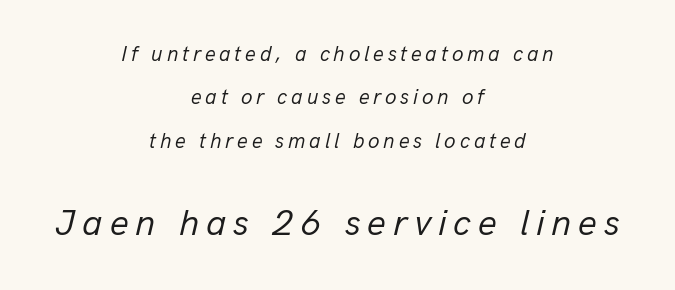
Proportional: the letters do not fall into vertical columns. The rendering uses a large line-height, opening up the rows. Unbolded letterforms with no extra heft. Compared with ordinary roman type, these characters are visibly tilted.
